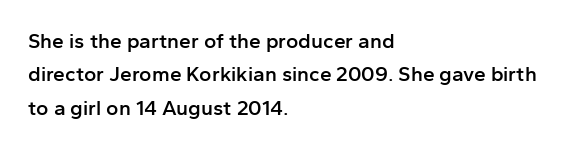
Typographic density is moderately raised because the face is semibold. Letter spacing: default. Vertically, the passage feels balanced, rows spaced as you'd expect. In terms of posture, this sample is upright. These lines stack with their left ends in a neat column.
